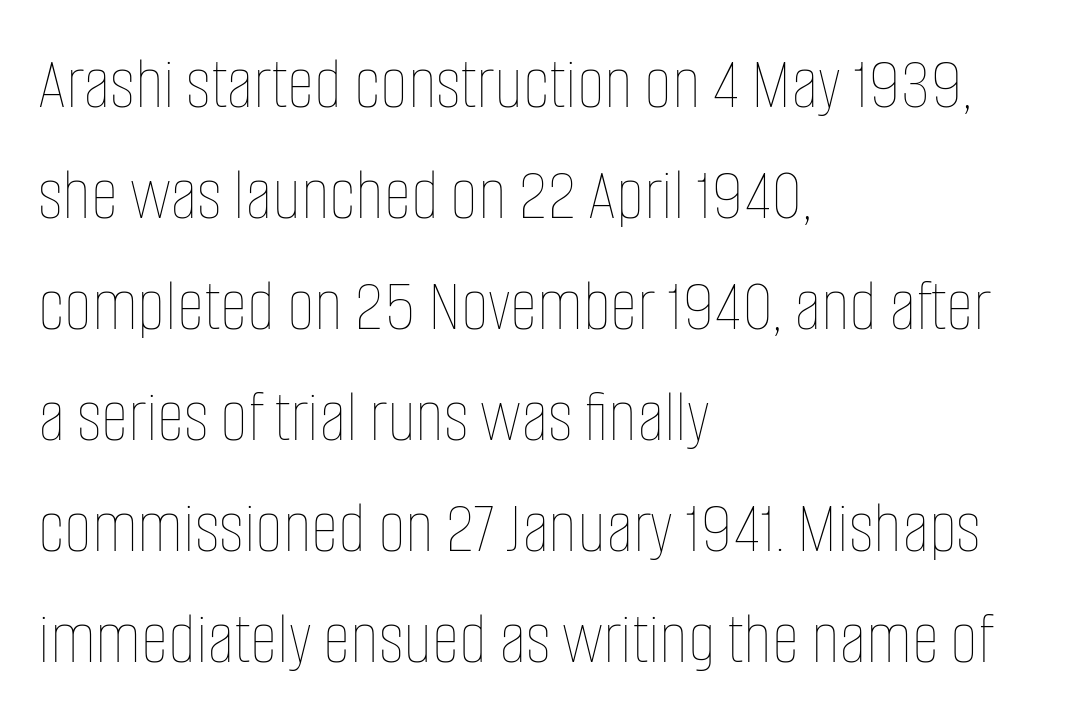
How are the letters spaced? Ordinarily, with no added tracking. Vertical stems look standard width or narrower in stroke. Designer's note — italics off, roman on. Do the characters align in a grid? No, the font is proportional.
